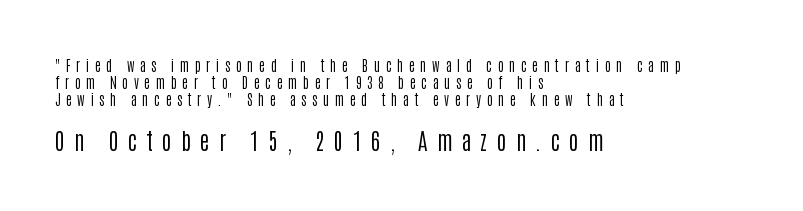
The image shows 23 px text type, upright; set left-aligned, line spacing 1.21x, unusually wide letter spacing (+0.4 em), not underlined; the second (bottom) block is 1.64x larger.
